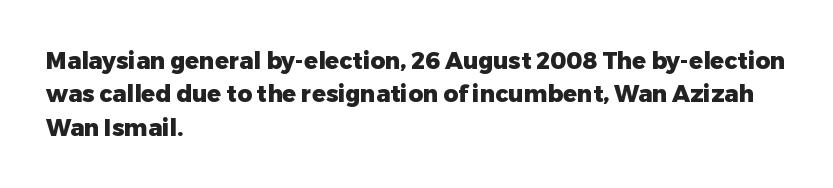
Q: Is the text bold? A: Yes.
Q: Is the text italic (slanted)? A: No, it is upright.
Q: Is the text underlined? A: No.
Q: How is the paragraph aligned? A: Left-aligned.
Q: Is the spacing between letters normal or unusually wide? A: Normal.
Q: Is the spacing between lines tight, normal or loose? A: Normal.
